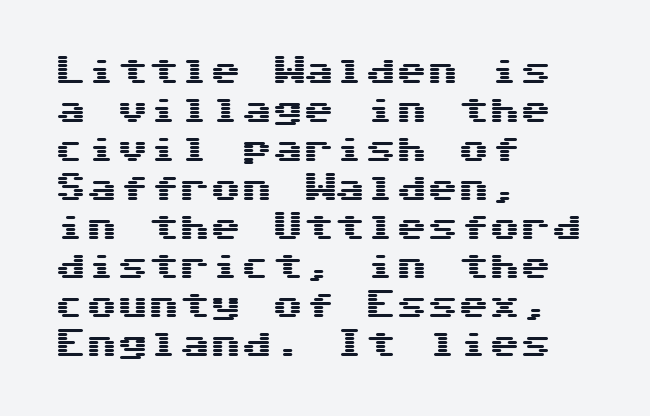
{"serif": "no", "italic": "no", "width": "wide", "stroke_contrast": "medium", "x_height": "medium", "underline": "no", "align": "left", "line_spacing": "normal", "line_spacing_ratio": 1.26, "letter_spacing": "normal", "letter_spacing_em": 0.0, "glyph_px": 31}
